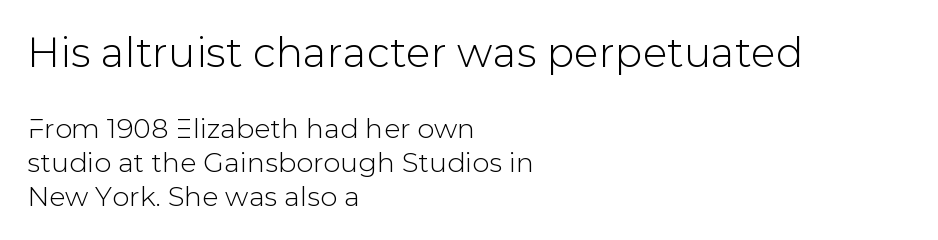
Q: Is the text italic (slanted)? A: No, it is upright.
Q: Is the typeface a serif or a sans-serif typeface? A: Sans-serif.
Q: Is the text underlined? A: No.
Q: How is the paragraph aligned? A: Left-aligned.
Q: Is the spacing between letters normal or unusually wide? A: Normal.
Q: Is the spacing between lines tight, normal or loose? A: Normal.
Q: Which block of text is set in a larger size, the first (top) or the second (bottom)? A: The first (top) one.
Q: Width (condensed, normal, or wide)? A: Normal.
Q: Stroke contrast? A: Low.
Q: x-height? A: Medium.
Q: Monospaced? A: No.
